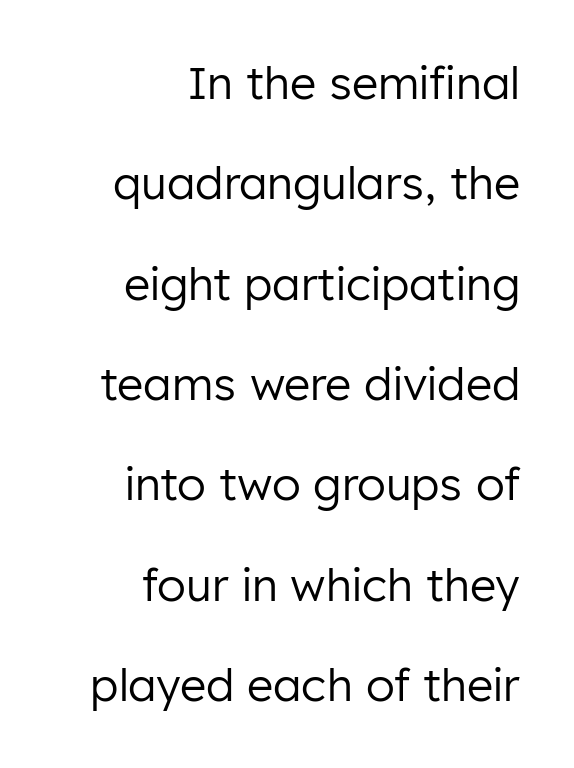
The text block is weighted toward the right margin, trailing off unevenly leftward. Ascenders rise straight up at ninety degrees. Think of a printed novel: that variable character pitch is what you see here. The baseline area is clear.
